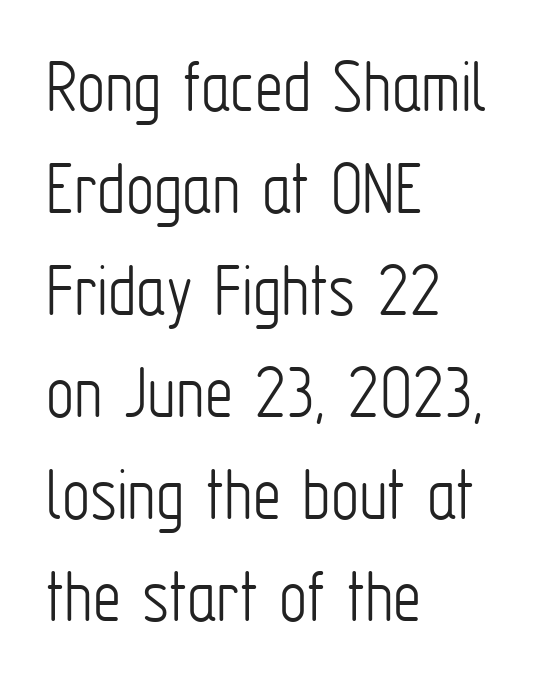
Q: Is the text bold? A: No.
Q: Is the text italic (slanted)? A: No, it is upright.
Q: Is the typeface a serif or a sans-serif typeface? A: Sans-serif.
Q: Is the text underlined? A: No.
Q: How is the paragraph aligned? A: Left-aligned.
Q: Is the spacing between letters normal or unusually wide? A: Normal.
Q: Is the spacing between lines tight, normal or loose? A: Normal.
Q: Width (condensed, normal, or wide)? A: Condensed.
Q: Stroke contrast? A: Low.
Q: x-height? A: Medium.
Q: Monospaced? A: No.
